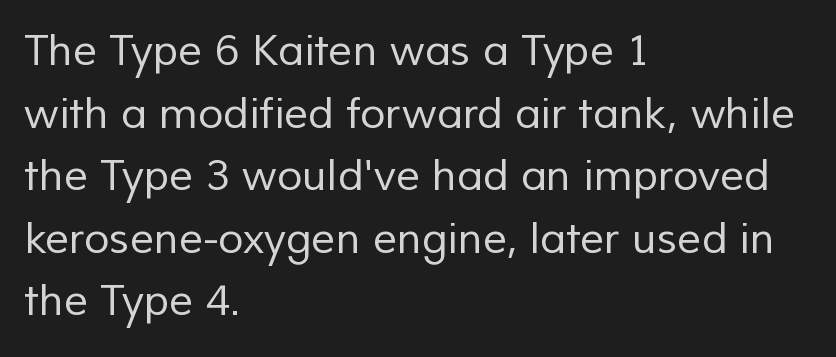
The image shows 42 px regular-weight sans-serif type; set left-aligned, normal line spacing (1.49x), normal letter spacing, not underlined; low stroke contrast and a medium x-height.
